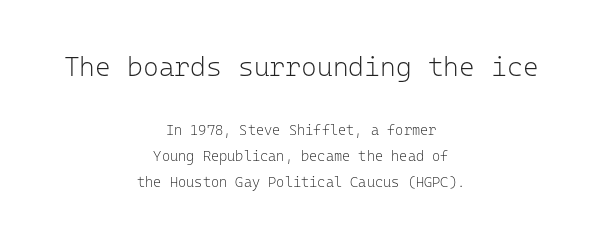
Q: Is the text bold? A: No.
Q: Is the text italic (slanted)? A: No, it is upright.
Q: Is the text underlined? A: No.
Q: How is the paragraph aligned? A: Centered.
Q: Is the spacing between letters normal or unusually wide? A: Normal.
Q: Which block of text is set in a larger size, the first (top) or the second (bottom)? A: The first (top) one.
